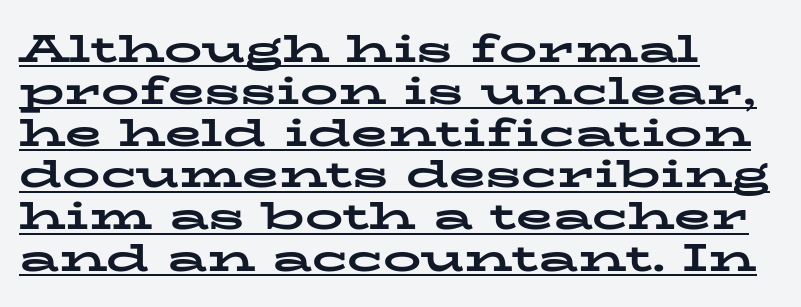
{"serif": "yes", "italic": "no", "bold": "yes", "weight": "bold", "width": "wide", "stroke_contrast": "low", "x_height": "medium", "monospaced": "no", "underline": "yes", "align": "left", "line_spacing": "tight", "line_spacing_ratio": 1.1, "letter_spacing": "normal", "letter_spacing_em": 0.0, "glyph_px": 38}
